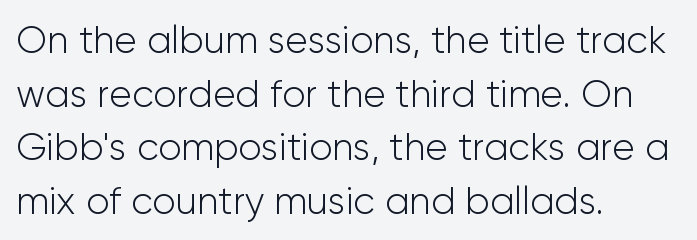
Q: Is the text bold? A: No.
Q: Is the text italic (slanted)? A: No, it is upright.
Q: Is the typeface a serif or a sans-serif typeface? A: Sans-serif.
Q: Is the text underlined? A: No.
Q: How is the paragraph aligned? A: Left-aligned.
Q: Is the spacing between letters normal or unusually wide? A: Normal.
Q: Is the spacing between lines tight, normal or loose? A: Normal.
Q: Width (condensed, normal, or wide)? A: Normal.
Q: Stroke contrast? A: Low.
Q: x-height? A: Medium.
Q: Monospaced? A: No.
